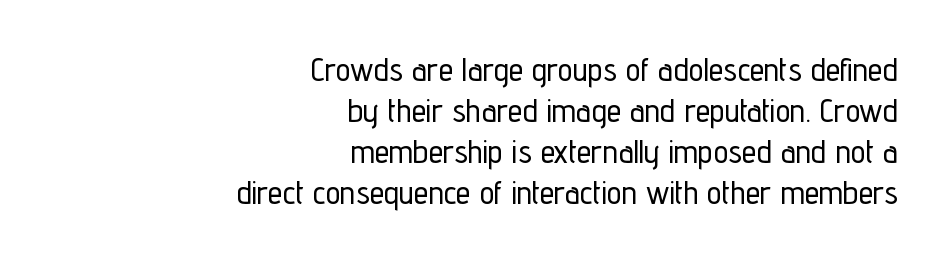
The passage shown is typed in a proportional face where columns would drift. No feet cap the strokes, marking this as sans-serif type. Words float on clear page, feet unadorned. The tracking reads as untouched default to a designer's eye. Teacher's note: observe the even right margin — that is flush-right alignment.
